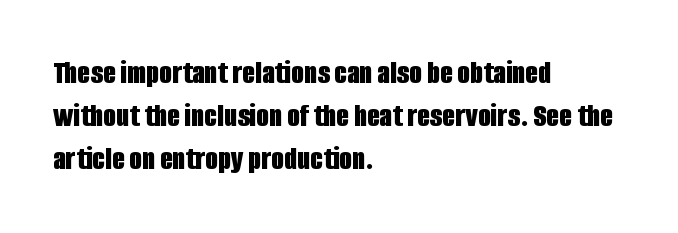
{"serif": "no", "italic": "no", "bold": "yes", "weight": "bold", "width": "condensed", "stroke_contrast": "low", "x_height": "large", "monospaced": "no", "underline": "no", "align": "left", "line_spacing": "normal", "line_spacing_ratio": 1.31, "letter_spacing": "normal", "letter_spacing_em": 0.0, "glyph_px": 33}
